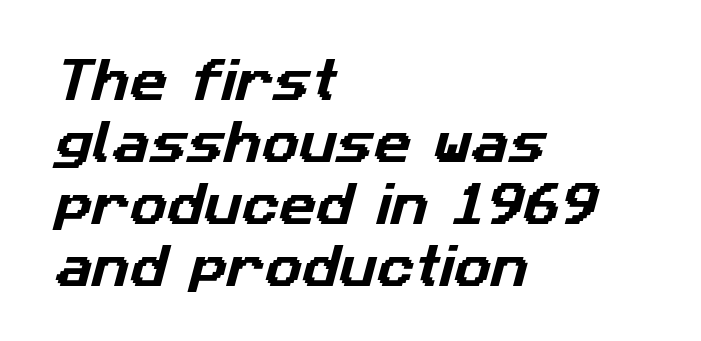
Q: Is the typeface a serif or a sans-serif typeface? A: Sans-serif.
Q: Is the text underlined? A: No.
Q: How is the paragraph aligned? A: Left-aligned.
Q: Is the spacing between letters normal or unusually wide? A: Normal.
Q: Is the spacing between lines tight, normal or loose? A: Normal.
Q: Width (condensed, normal, or wide)? A: Normal.
Q: Stroke contrast? A: Low.
Q: x-height? A: Medium.
Q: Monospaced? A: No.
